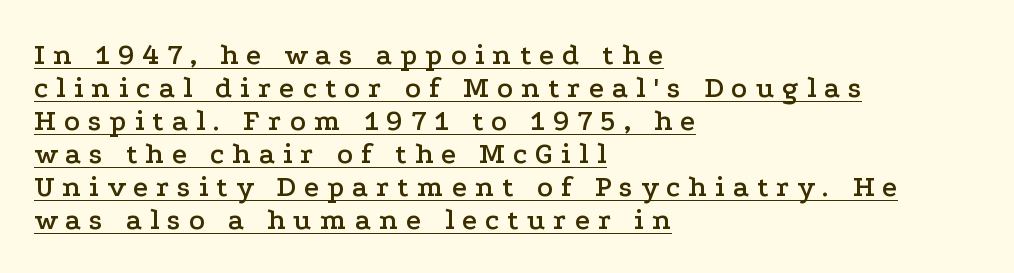
{"serif": "yes", "italic": "no", "width": "wide", "stroke_contrast": "low", "x_height": "medium", "monospaced": "no", "underline": "yes", "align": "left", "line_spacing": "tight", "line_spacing_ratio": 1.1, "letter_spacing": "wide", "letter_spacing_em": 0.26, "glyph_px": 30}
